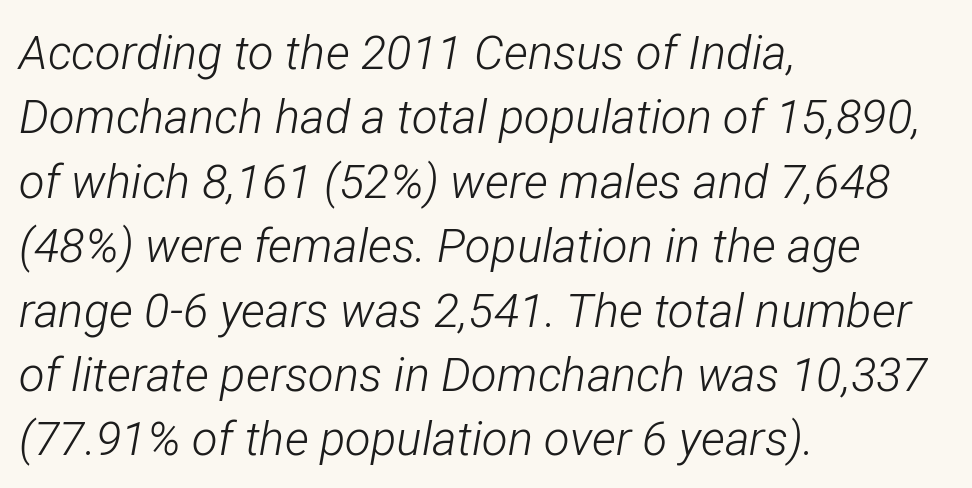
Counters stay open thanks to moderate or lighter strokes. Looks like regular typesetting: each glyph gets only the width it needs. Normally led — the rows are evenly, conventionally spaced. The space beneath each line is pristine and unruled. Notice how the passage keeps a crisp vertical edge on the left only.
